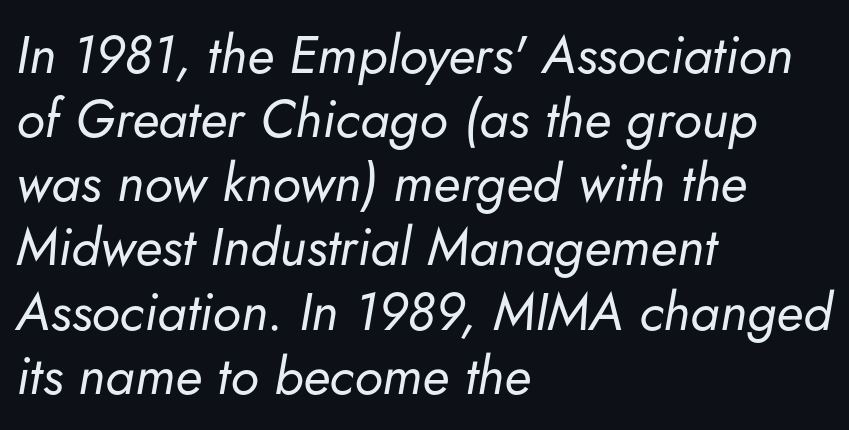
{"italic": "yes", "lean": "right", "slant_degrees": 5, "bold": "no", "weight": "regular", "width": "normal", "stroke_contrast": "low", "x_height": "small", "monospaced": "no", "underline": "no", "align": "left", "line_spacing_ratio": 1.21, "letter_spacing": "normal", "letter_spacing_em": 0.0, "glyph_px": 53}
